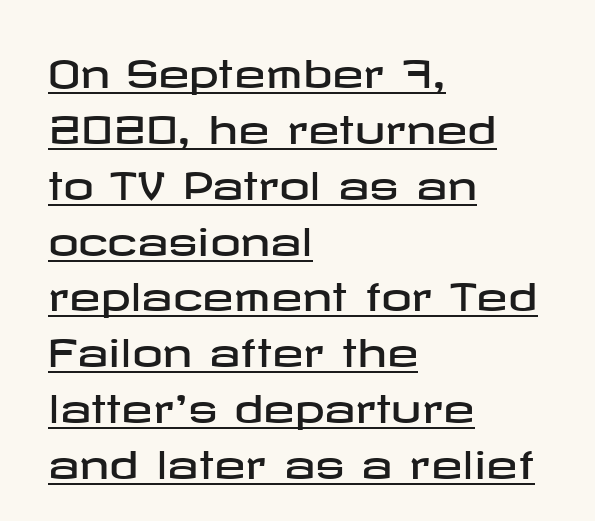
{"serif": "no", "italic": "no", "width": "wide", "stroke_contrast": "low", "x_height": "medium", "underline": "yes", "align": "left", "line_spacing": "normal", "line_spacing_ratio": 1.47, "letter_spacing": "normal", "letter_spacing_em": 0.0, "glyph_px": 38}
